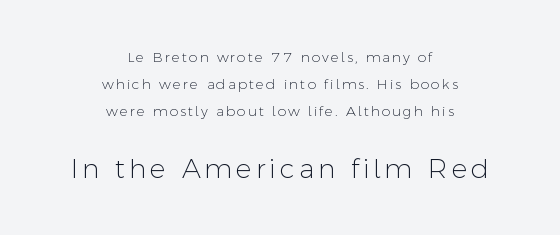
The image shows 27 px text type, upright; set centered, loose line spacing (1.92x), not underlined; the second (bottom) block is 1.93x larger.
